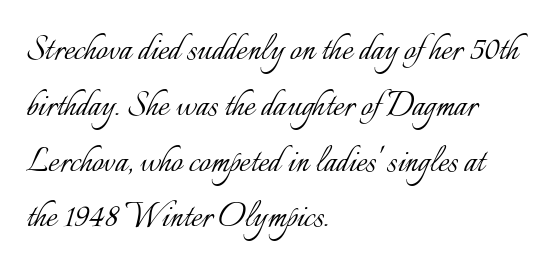
Each stroke keeps to a modest, everyday thickness or less. Compared with typical paragraphs, the rows here are spaced about the same. Just letters on the line, the space beneath them empty.
